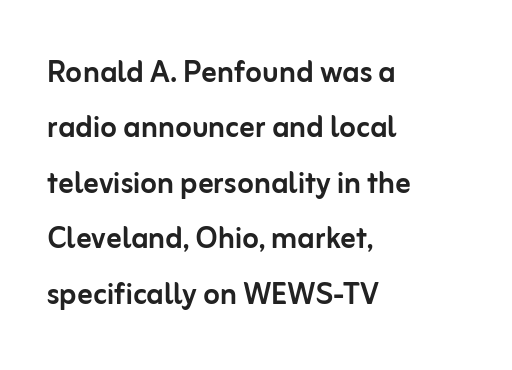
The space between consecutive lines is moderate. Classification — sans serif. The area under the type is left untouched. Compared with typical body copy, the letter spacing here is the same.
